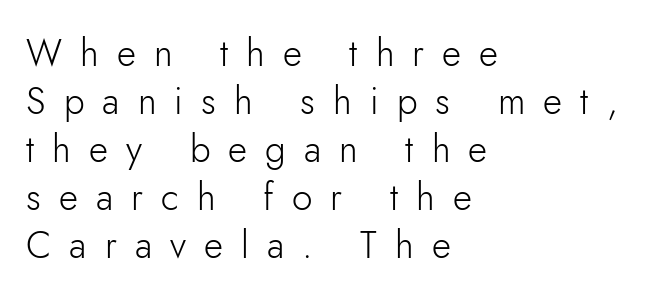
{"serif": "no", "italic": "no", "bold": "no", "weight": "light", "width": "normal", "stroke_contrast": "low", "x_height": "small", "monospaced": "no", "underline": "no", "align": "left", "line_spacing": "normal", "line_spacing_ratio": 1.3, "letter_spacing": "wide", "letter_spacing_em": 0.49, "glyph_px": 37}
